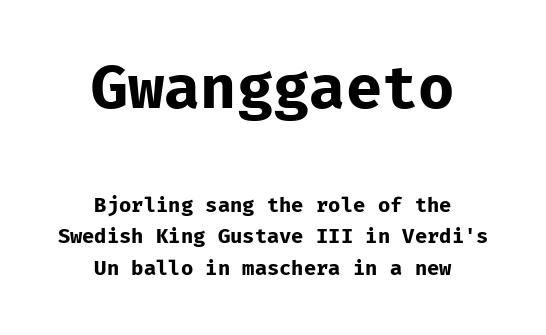
{"serif": "no", "italic": "no", "bold": "yes", "weight": "bold", "width": "normal", "stroke_contrast": "low", "x_height": "medium", "underline": "no", "align": "center", "line_spacing": "normal", "line_spacing_ratio": 1.57, "letter_spacing": "normal", "letter_spacing_em": 0.0, "larger_block": "first", "size_ratio": 2.95, "glyph_px": 59}
